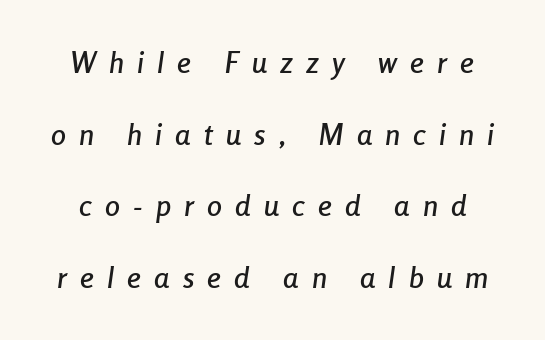
Q: Is the text italic (slanted)? A: Yes, it leans right by about 8 degrees.
Q: Is the text underlined? A: No.
Q: Is the spacing between letters normal or unusually wide? A: Unusually wide.
Q: Is the spacing between lines tight, normal or loose? A: Loose.
Q: Width (condensed, normal, or wide)? A: Condensed.
Q: Stroke contrast? A: Low.
Q: x-height? A: Medium.
Q: Monospaced? A: No.
